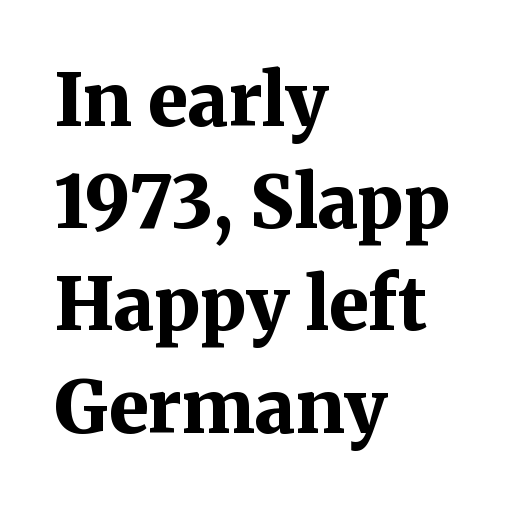
Nobody touched the tracking dial on this one. This sample uses an upright cut, with every glyph sitting square on the baseline. The gap between lines stays unmarked. Is this a fixed-width face? No — the glyphs have proportional, varying widths. On the weight axis this lands at bold, roughly 700.
